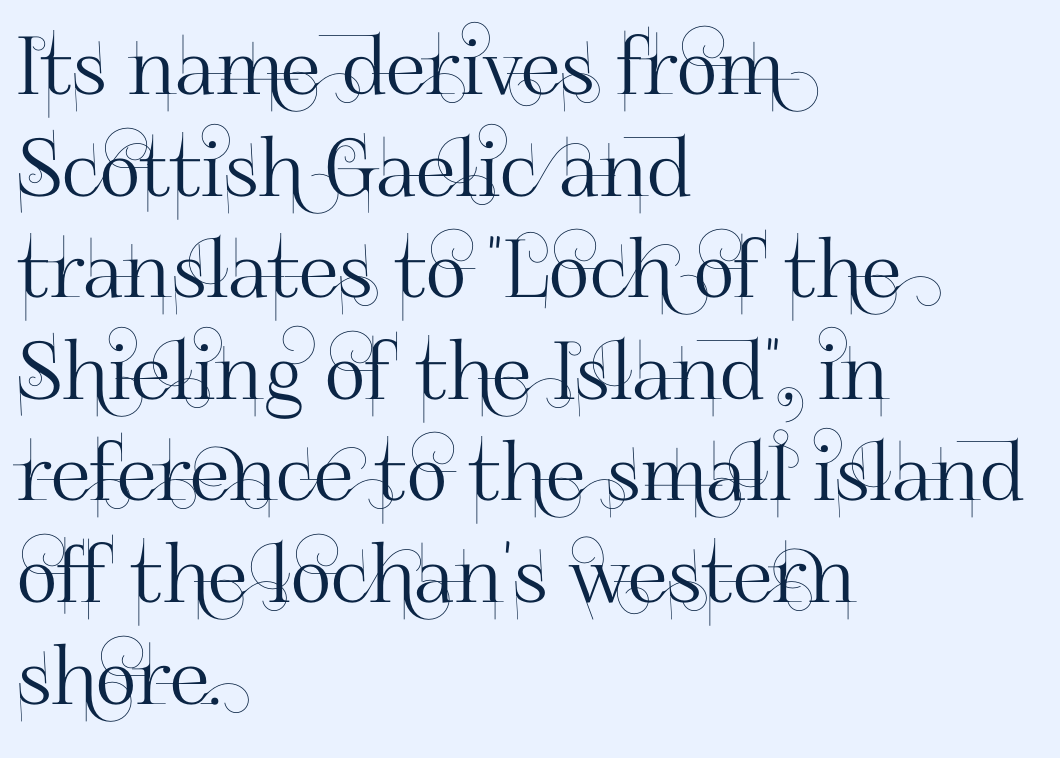
Q: Is the text italic (slanted)? A: No, it is upright.
Q: Is the typeface a serif or a sans-serif typeface? A: Sans-serif.
Q: Is the text underlined? A: No.
Q: How is the paragraph aligned? A: Left-aligned.
Q: Is the spacing between letters normal or unusually wide? A: Normal.
Q: Is the spacing between lines tight, normal or loose? A: Normal.
Q: Width (condensed, normal, or wide)? A: Normal.
Q: Stroke contrast? A: High.
Q: x-height? A: Small.
Q: Monospaced? A: No.
